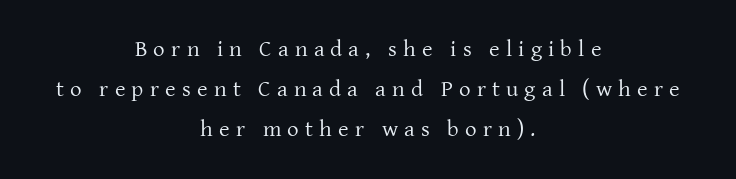
{"italic": "no", "bold": "no", "underline": "no", "align": "center", "line_spacing_ratio": 1.74, "letter_spacing": "wide", "letter_spacing_em": 0.27, "glyph_px": 23}
